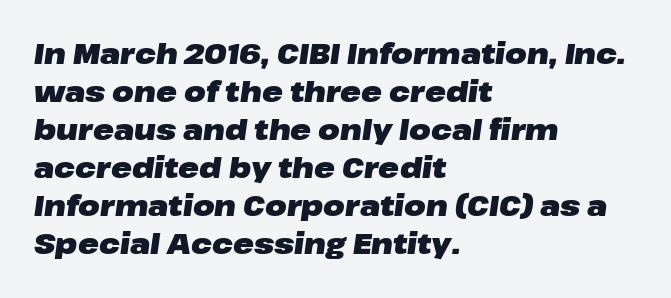
{"italic": "yes", "lean": "right", "slant_degrees": 8, "bold": "yes", "weight": "heavy", "width": "wide", "stroke_contrast": "low", "x_height": "medium", "monospaced": "no", "underline": "no", "align": "left", "line_spacing": "normal", "line_spacing_ratio": 1.36, "letter_spacing": "normal", "letter_spacing_em": 0.0, "glyph_px": 28}
